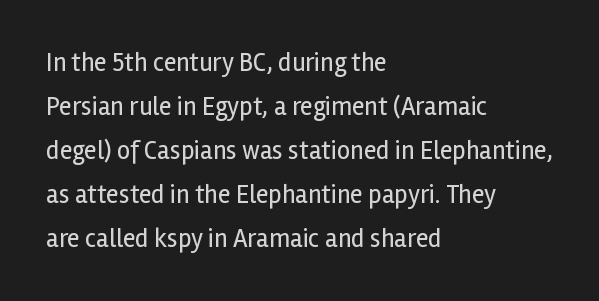
{"italic": "no", "bold": "no", "underline": "no", "align": "left", "line_spacing": "normal", "line_spacing_ratio": 1.69, "letter_spacing": "normal", "letter_spacing_em": 0.0, "glyph_px": 26}
